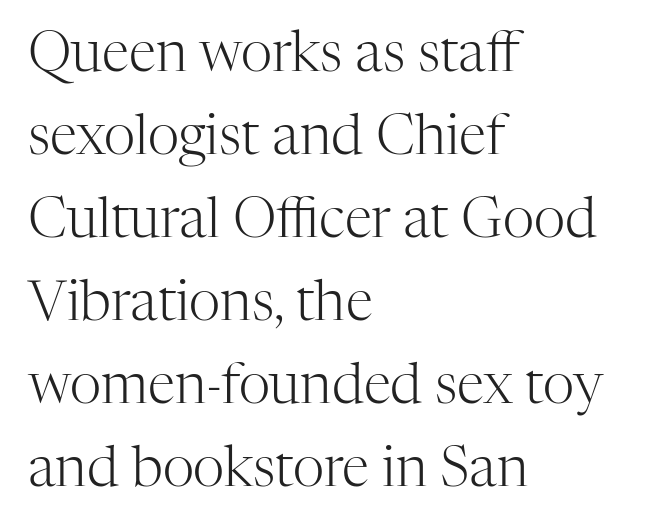
{"serif": "yes", "italic": "no", "bold": "no", "weight": "light", "width": "normal", "stroke_contrast": "high", "x_height": "medium", "monospaced": "no", "underline": "no", "align": "left", "line_spacing": "normal", "line_spacing_ratio": 1.51, "letter_spacing": "normal", "letter_spacing_em": 0.0, "glyph_px": 55}
